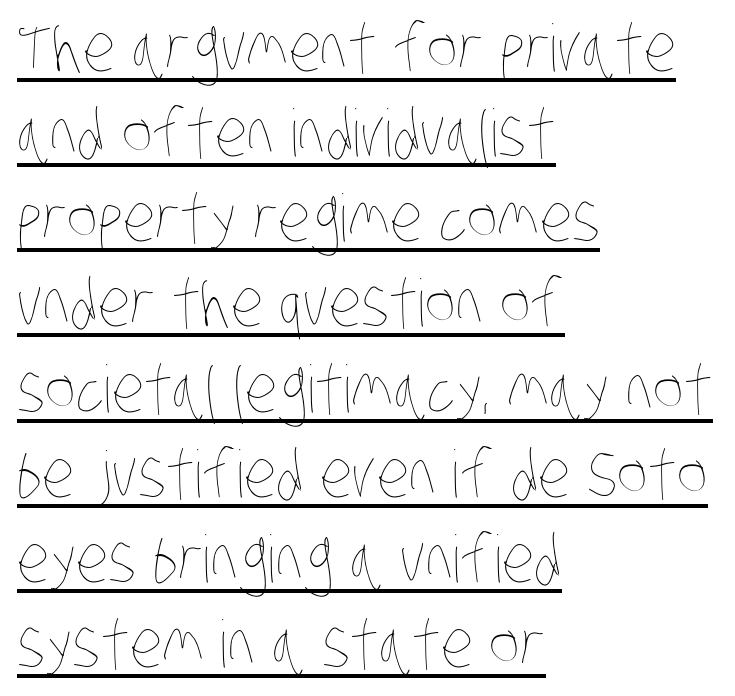
Q: Is the text bold? A: No.
Q: Is the text underlined? A: Yes.
Q: How is the paragraph aligned? A: Left-aligned.
Q: Is the spacing between letters normal or unusually wide? A: Normal.
Q: Is the spacing between lines tight, normal or loose? A: Normal.
Q: Width (condensed, normal, or wide)? A: Condensed.
Q: Stroke contrast? A: Low.
Q: x-height? A: Large.
Q: Monospaced? A: No.
